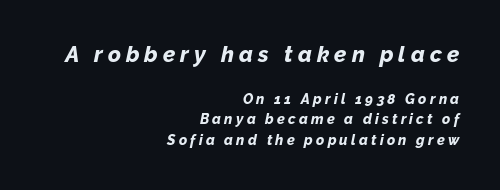
Q: Is the text bold? A: Yes.
Q: Is the text italic (slanted)? A: Yes, it leans right by about 12 degrees.
Q: Is the text underlined? A: No.
Q: How is the paragraph aligned? A: Right-aligned.
Q: Is the spacing between letters normal or unusually wide? A: Unusually wide.
Q: Is the spacing between lines tight, normal or loose? A: Normal.
Q: Which block of text is set in a larger size, the first (top) or the second (bottom)? A: The first (top) one.
